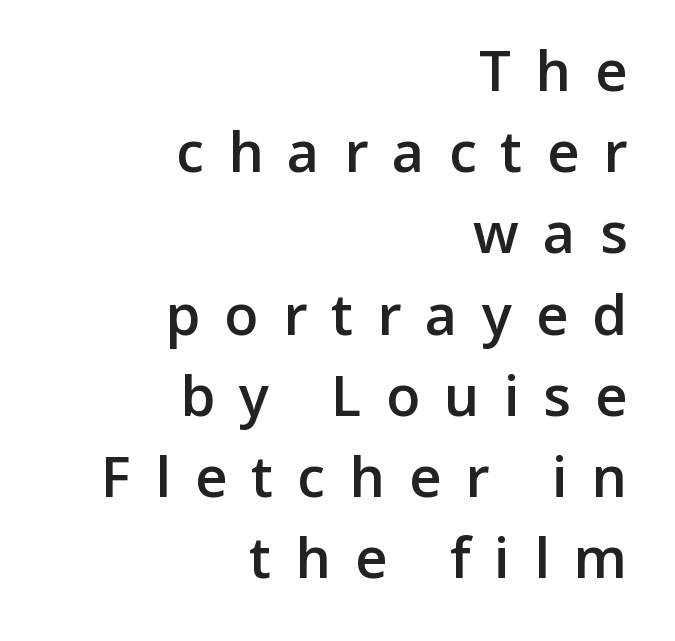
Q: Is the text bold? A: Semi-bold.
Q: Is the text italic (slanted)? A: No, it is upright.
Q: Is the typeface a serif or a sans-serif typeface? A: Sans-serif.
Q: Is the text underlined? A: No.
Q: How is the paragraph aligned? A: Right-aligned.
Q: Is the spacing between letters normal or unusually wide? A: Unusually wide.
Q: Is the spacing between lines tight, normal or loose? A: Normal.
Q: Width (condensed, normal, or wide)? A: Normal.
Q: Stroke contrast? A: Low.
Q: x-height? A: Medium.
Q: Monospaced? A: No.
